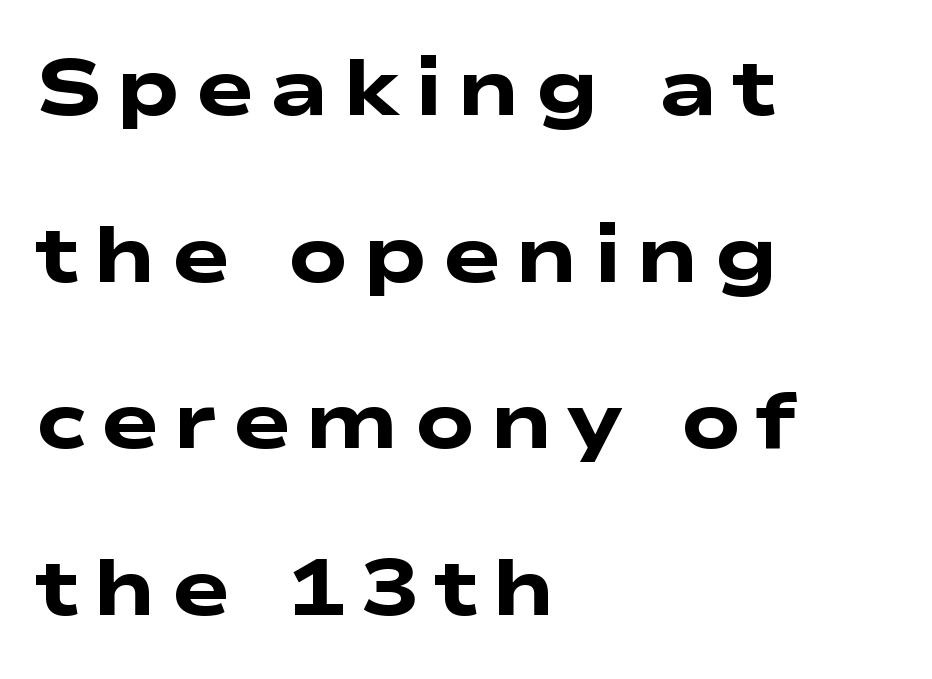
{"serif": "no", "bold": "yes", "weight": "heavy", "width": "wide", "stroke_contrast": "low", "x_height": "medium", "monospaced": "no", "underline": "no", "align": "left", "line_spacing": "loose", "line_spacing_ratio": 2.11, "glyph_px": 79}
